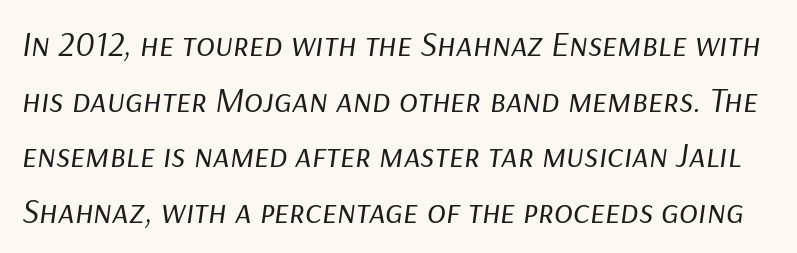
The strokes are not fattened; the text isn't bold. Posture: slanted. Compared with typical paragraphs, the rows here are spaced about the same. Compared with typical body copy, the letter spacing here is the same. A typesetter would call this proportional, since set widths differ per character.
